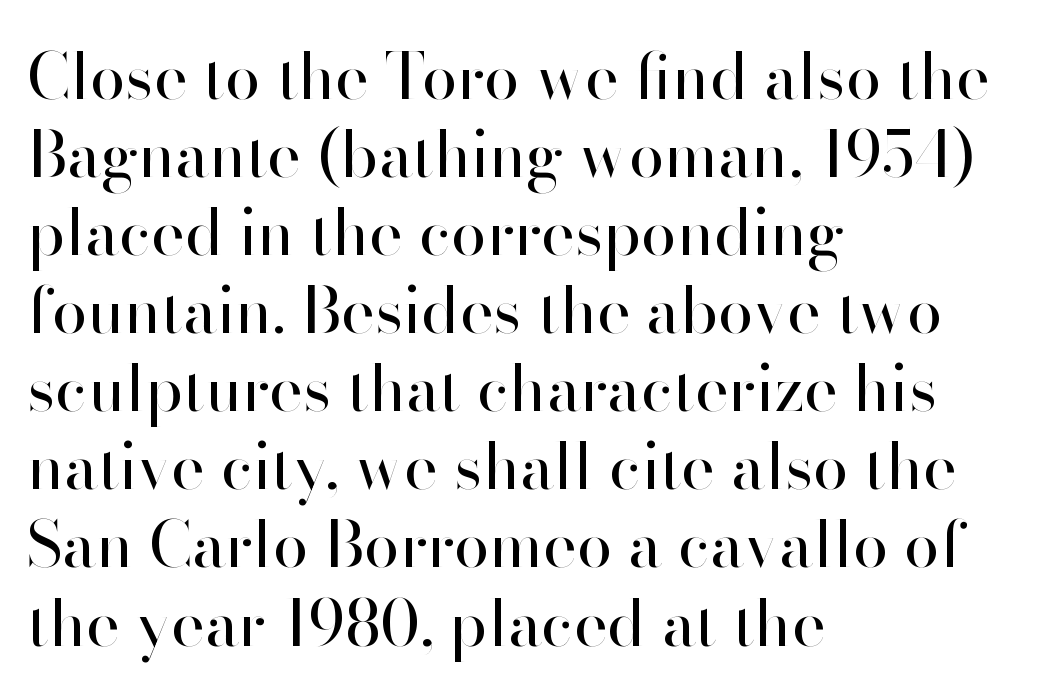
{"serif": "no", "italic": "no", "bold": "no", "weight": "regular", "width": "normal", "stroke_contrast": "high", "x_height": "small", "monospaced": "no", "underline": "no", "align": "left", "line_spacing_ratio": 1.22, "letter_spacing": "normal", "letter_spacing_em": 0.0, "glyph_px": 64}
